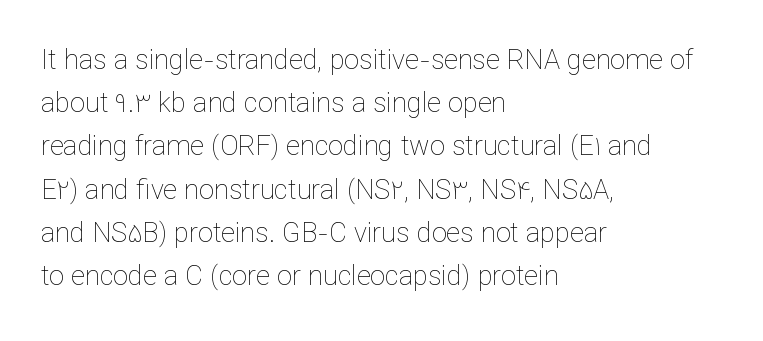
Q: Is the text bold? A: No.
Q: Is the text italic (slanted)? A: No, it is upright.
Q: Is the text underlined? A: No.
Q: How is the paragraph aligned? A: Left-aligned.
Q: Is the spacing between letters normal or unusually wide? A: Normal.
Q: Is the spacing between lines tight, normal or loose? A: Normal.
